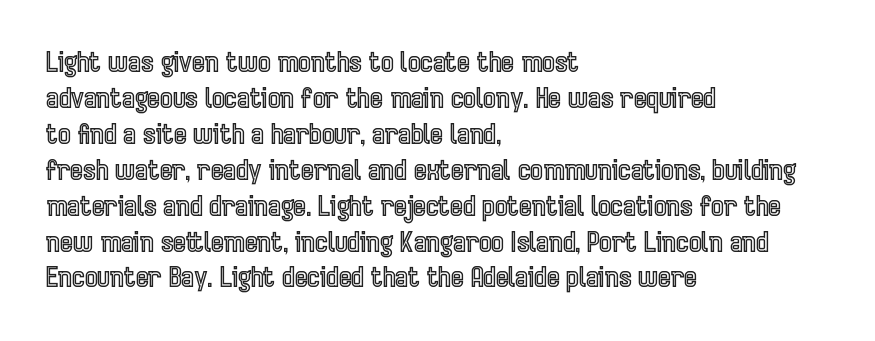
{"italic": "no", "underline": "no", "align": "left", "line_spacing": "normal", "line_spacing_ratio": 1.33, "letter_spacing": "normal", "letter_spacing_em": 0.0, "glyph_px": 27}
